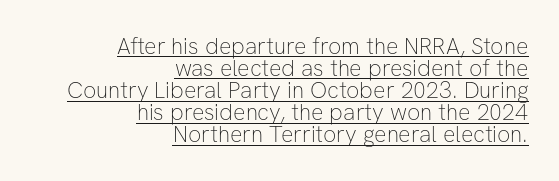
The image shows 23 px text type, upright; set right-aligned, tight line spacing (0.96x), normal letter spacing, underlined.
